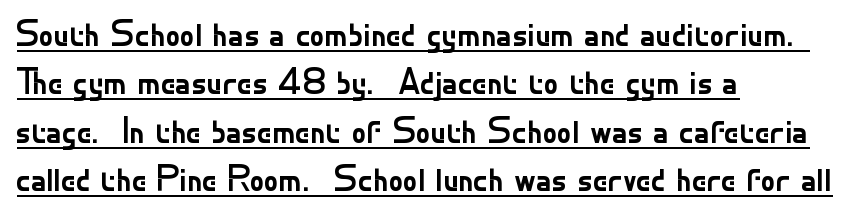
{"serif": "no", "italic": "no", "bold": "no", "weight": "regular", "width": "normal", "stroke_contrast": "low", "x_height": "small", "monospaced": "no", "underline": "yes", "align": "left", "line_spacing": "normal", "line_spacing_ratio": 1.31, "letter_spacing": "normal", "letter_spacing_em": 0.0, "glyph_px": 37}
